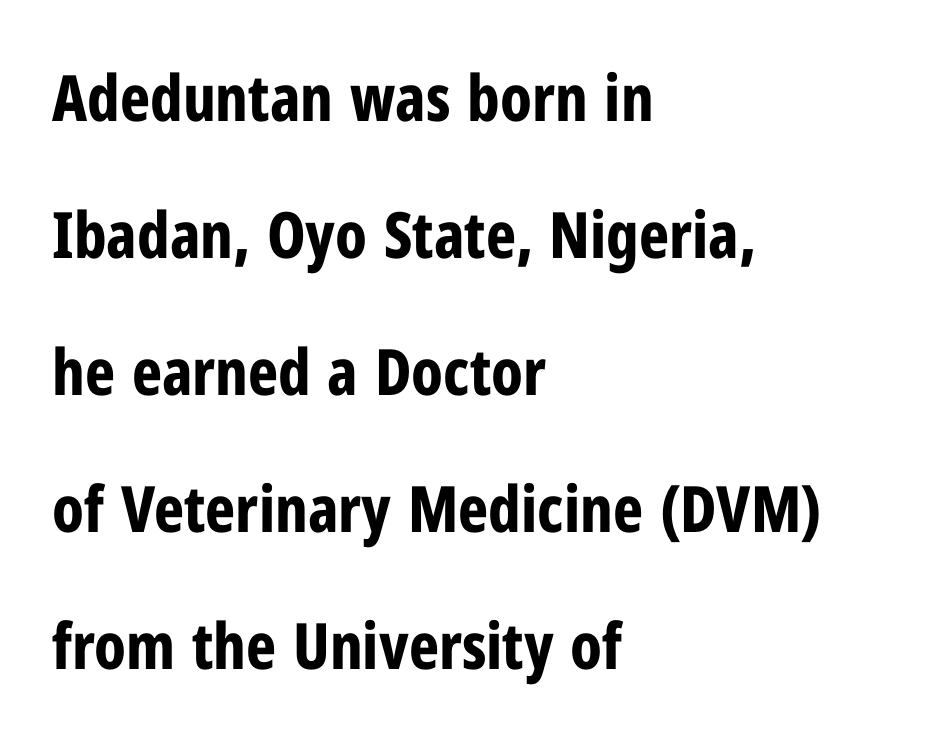
The image shows 64 px bold, condensed sans-serif type, upright; set left-aligned, loose line spacing (2.14x), normal letter spacing, not underlined; low stroke contrast and a medium x-height.
